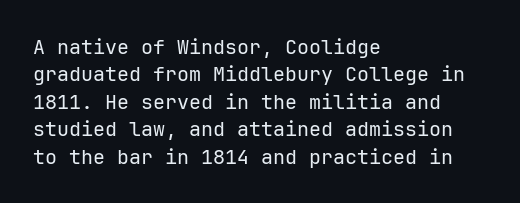
Caption: standard tracking, unaltered. Alignment: flush left. Line spacing here is normal. Weight: not bold — regular or lighter.
